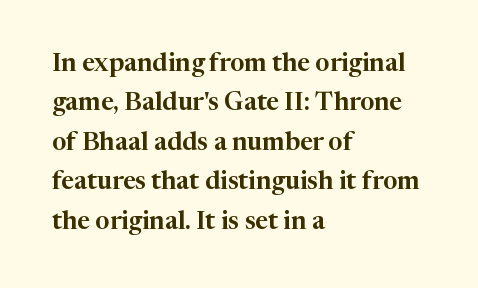
The setting favours the left margin, as ordinary paragraphs usually do. Is there any slant? The stems are plumb. A bare baseline throughout the passage. The letterforms sit shoulder to shoulder at normal distance. These lines sit exactly where default settings would place them.
